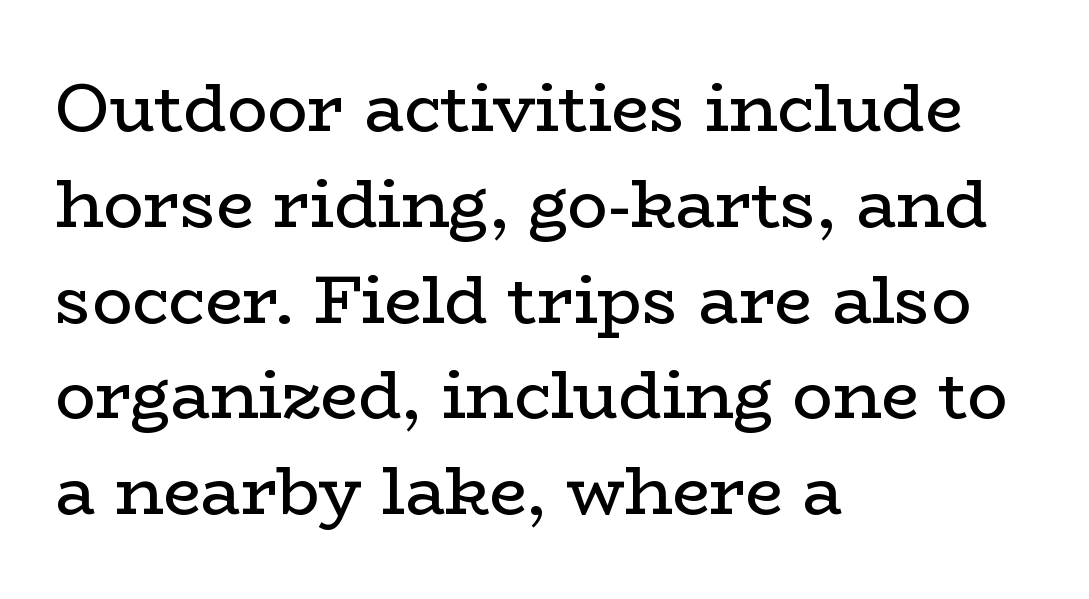
The image shows 67 px regular-weight, wide serif type, upright; set left-aligned, normal line spacing (1.43x), normal letter spacing, not underlined; low stroke contrast and a medium x-height.
